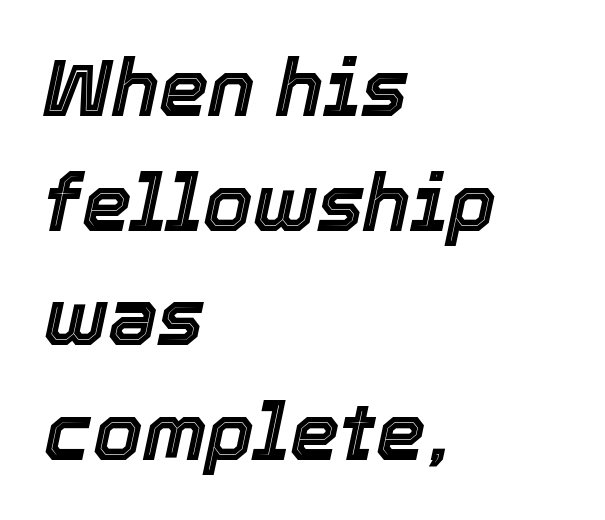
{"italic": "yes", "lean": "right", "slant_degrees": 12, "width": "normal", "x_height": "medium", "monospaced": "no", "underline": "no", "align": "left", "line_spacing": "normal", "line_spacing_ratio": 1.45, "letter_spacing": "normal", "letter_spacing_em": 0.0, "glyph_px": 79}
